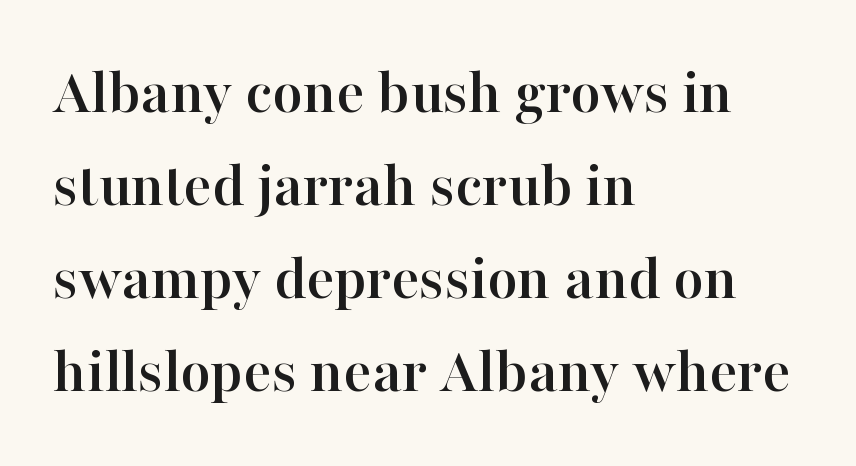
Q: Is the text italic (slanted)? A: No, it is upright.
Q: Is the typeface a serif or a sans-serif typeface? A: Serif.
Q: Is the text underlined? A: No.
Q: How is the paragraph aligned? A: Left-aligned.
Q: Is the spacing between letters normal or unusually wide? A: Normal.
Q: Is the spacing between lines tight, normal or loose? A: Normal.
Q: Width (condensed, normal, or wide)? A: Normal.
Q: Stroke contrast? A: High.
Q: x-height? A: Medium.
Q: Monospaced? A: No.
